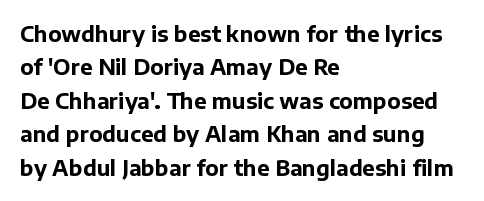
The lines sit at an ordinary, default distance from one another. Bare-footed words on every line. The rendering uses a bold face; every stroke is thick and dark. Posture: upright roman.
